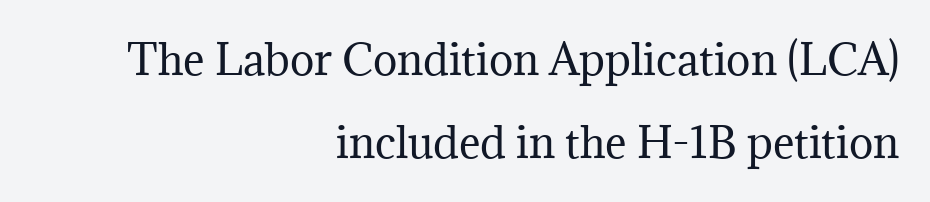
The image shows 41 px regular-weight serif type, upright; set right-aligned, loose line spacing (2.03x), normal letter spacing, not underlined; medium stroke contrast and a medium x-height.
